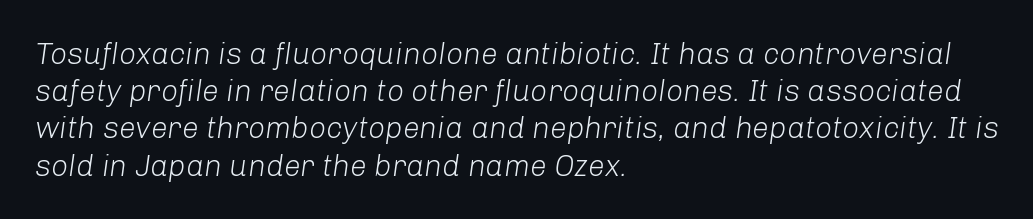
The image shows 30 px light type, italic (leaning right); set left-aligned, line spacing 1.24x, normal letter spacing, not underlined; low stroke contrast and a medium x-height.
